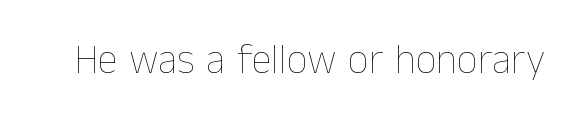
Note the varied advance widths — an 'i' is clearly narrower than an 'm'. No extra ink here — the face is not bold. This rendering leaves character spacing at its baseline value. Italic: no, the glyphs are upright roman. Bare-footed words on every line.
